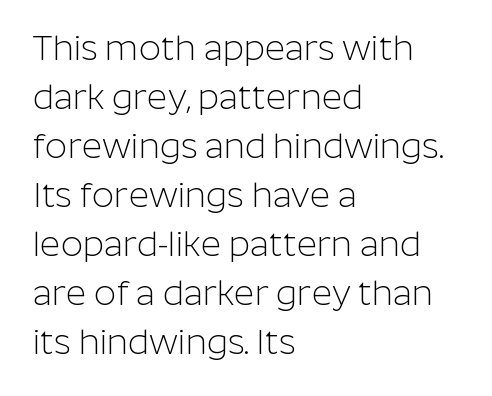
Q: Is the text bold? A: No.
Q: Is the text italic (slanted)? A: No, it is upright.
Q: Is the typeface a serif or a sans-serif typeface? A: Sans-serif.
Q: Is the text underlined? A: No.
Q: How is the paragraph aligned? A: Left-aligned.
Q: Is the spacing between letters normal or unusually wide? A: Normal.
Q: Is the spacing between lines tight, normal or loose? A: Normal.
Q: Width (condensed, normal, or wide)? A: Normal.
Q: Stroke contrast? A: Low.
Q: x-height? A: Medium.
Q: Monospaced? A: No.
